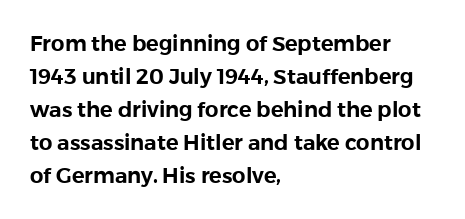
Q: Is the text italic (slanted)? A: No, it is upright.
Q: Is the text underlined? A: No.
Q: How is the paragraph aligned? A: Left-aligned.
Q: Is the spacing between letters normal or unusually wide? A: Normal.
Q: Is the spacing between lines tight, normal or loose? A: Normal.
